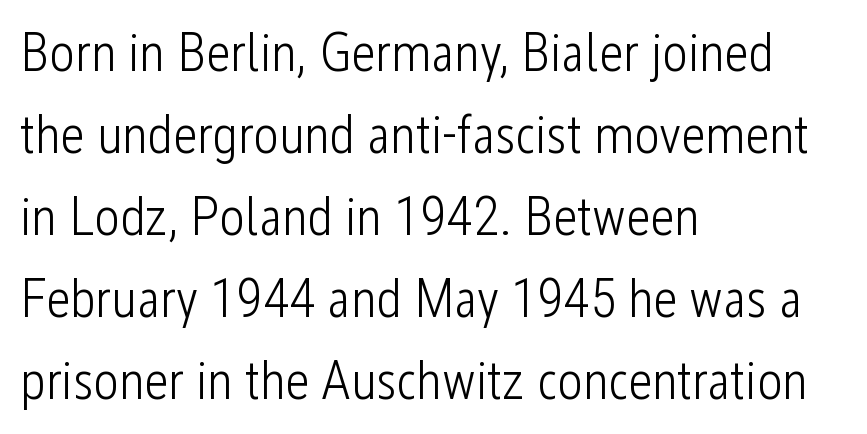
The image shows 54 px light, condensed sans-serif type, upright; set left-aligned, normal line spacing (1.52x), normal letter spacing, not underlined; low stroke contrast and a medium x-height.
